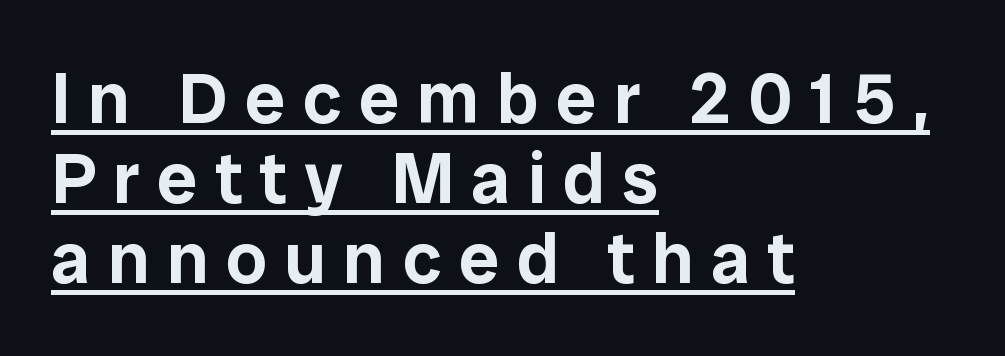
Looks like someone drew a line under every word here. Classification — sans serif. In terms of letterspacing, this is a distinctly airy, spread setting. This rendering uses left alignment, leaving the right contour irregular. In terms of leading, this rendering errs on the cramped side.
